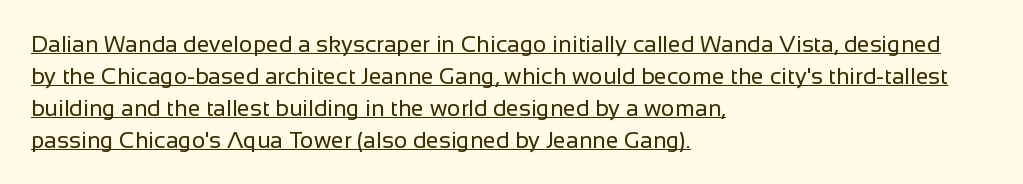
Letters have the restrained weight of plain body copy at most. A typesetter would call this zero additional tracking. Emphasis is given by a line drawn under the lettering. The passage is arranged the way most books set body copy — flush left.
